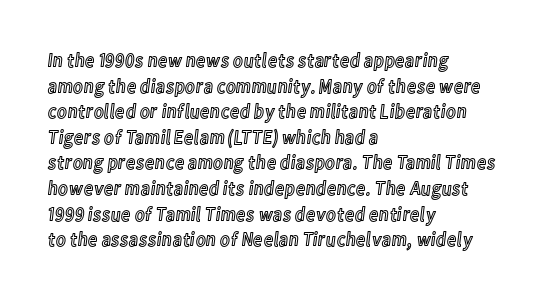
Nobody drew a line under any word here. The rendering uses a moderate line-height, typical for paragraphs. You could call the tracking neutral — neither tight nor loose. This sample is left-justified, so line endings fall wherever the words run out.
